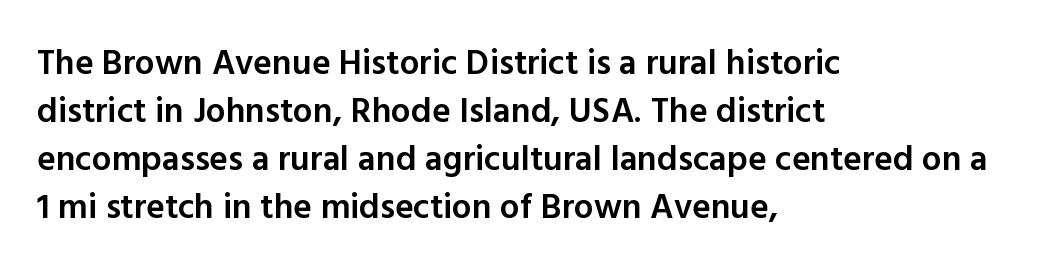
Q: Is the text bold? A: Semi-bold.
Q: Is the text italic (slanted)? A: No, it is upright.
Q: Is the typeface a serif or a sans-serif typeface? A: Sans-serif.
Q: Is the text underlined? A: No.
Q: How is the paragraph aligned? A: Left-aligned.
Q: Is the spacing between letters normal or unusually wide? A: Normal.
Q: Is the spacing between lines tight, normal or loose? A: Normal.
Q: Width (condensed, normal, or wide)? A: Normal.
Q: x-height? A: Medium.
Q: Monospaced? A: No.
